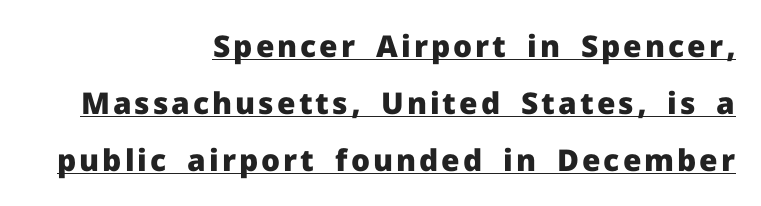
The image shows 30 px heavy sans-serif type, upright; set right-aligned, loose line spacing (1.9x), underlined; low stroke contrast and a medium x-height.
